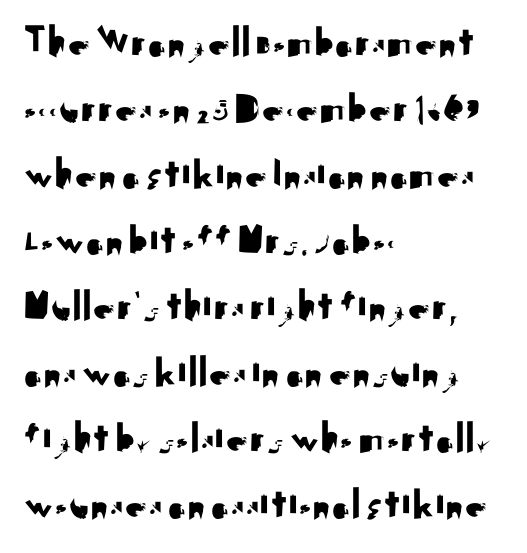
The lines sit at an ordinary, default distance from one another. The rendering uses natural spacing where letterforms have individual widths. You can tell it's not italic because the verticals are truly vertical. The tracking reads as untouched default to a designer's eye. These lines stack with their left ends in a neat column. The specimen omits any rule beneath the text block's lines.
